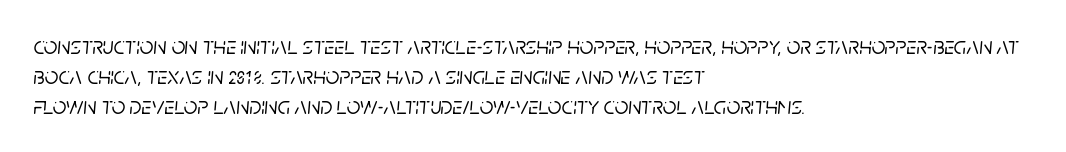
{"italic": "yes", "lean": "right", "slant_degrees": 5, "underline": "no", "align": "left", "line_spacing": "normal", "line_spacing_ratio": 1.26, "letter_spacing": "normal", "letter_spacing_em": 0.0, "glyph_px": 24}
